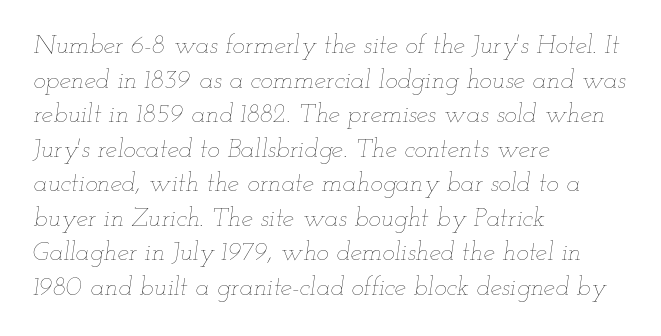
Short note: letters normally spaced. The font's italic variant was chosen for this text. These lines are set flush left with a ragged right edge. Normally led — the rows are evenly, conventionally spaced. The strip under each line holds only bare page.
